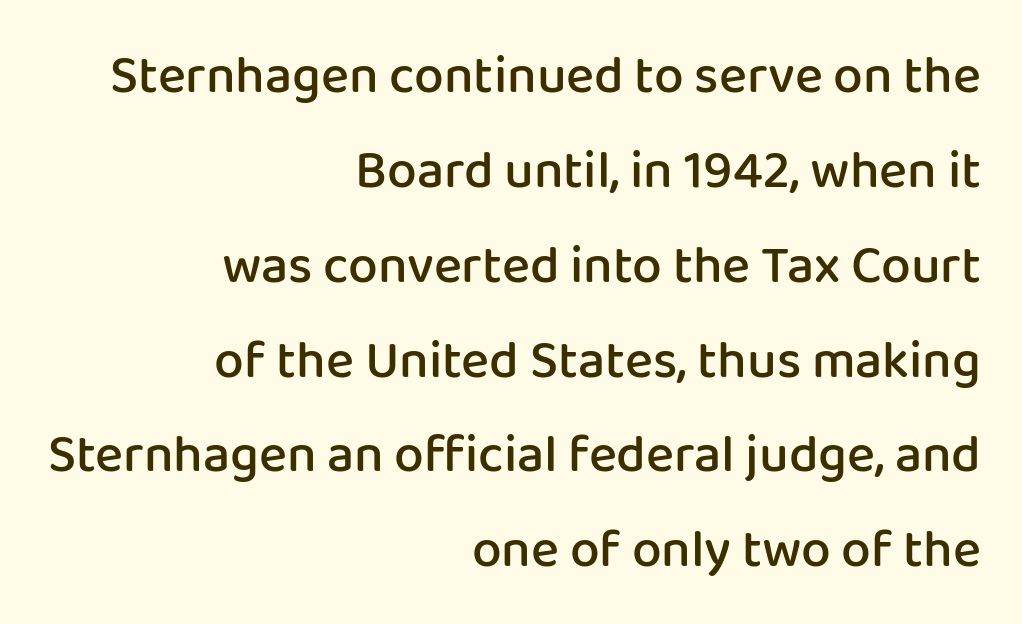
Q: Is the text bold? A: Semi-bold.
Q: Is the text italic (slanted)? A: No, it is upright.
Q: Is the typeface a serif or a sans-serif typeface? A: Sans-serif.
Q: Is the text underlined? A: No.
Q: How is the paragraph aligned? A: Right-aligned.
Q: Is the spacing between letters normal or unusually wide? A: Normal.
Q: Width (condensed, normal, or wide)? A: Normal.
Q: Stroke contrast? A: Low.
Q: x-height? A: Medium.
Q: Monospaced? A: No.
